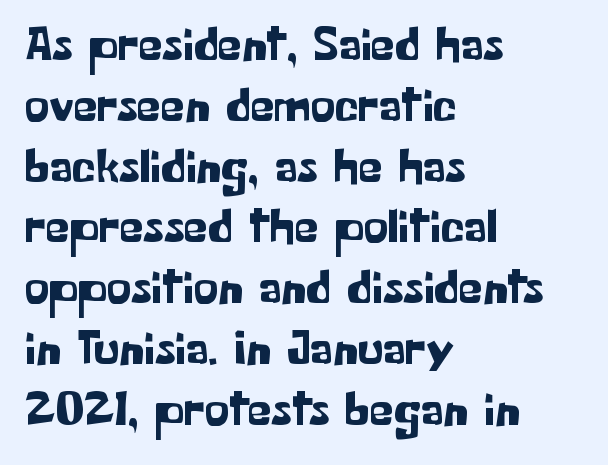
The rendering uses natural spacing where letterforms have individual widths. No extra tracking has been applied to these lines. The font's upright variant was chosen for this text. The face used here is a sans, in the tradition of grotesques and geometrics. Bare-footed words on every line.
